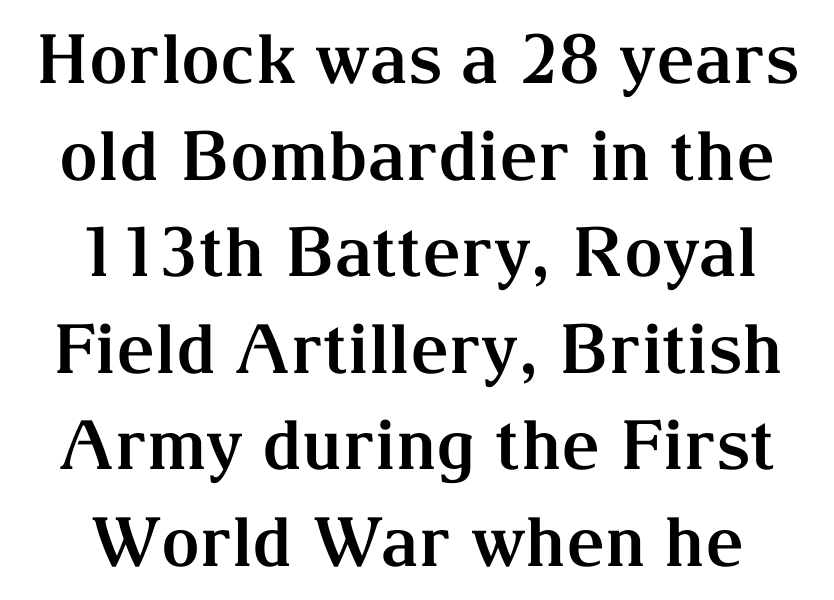
The image shows 68 px bold serif type, upright; set normal line spacing (1.42x), normal letter spacing, not underlined; medium stroke contrast and a medium x-height.
